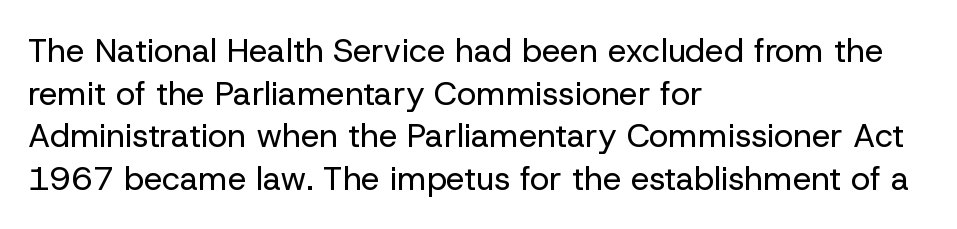
Q: Is the text bold? A: No.
Q: Is the text italic (slanted)? A: No, it is upright.
Q: Is the typeface a serif or a sans-serif typeface? A: Sans-serif.
Q: Is the text underlined? A: No.
Q: How is the paragraph aligned? A: Left-aligned.
Q: Is the spacing between letters normal or unusually wide? A: Normal.
Q: Is the spacing between lines tight, normal or loose? A: Normal.
Q: Width (condensed, normal, or wide)? A: Normal.
Q: Stroke contrast? A: Low.
Q: x-height? A: Medium.
Q: Monospaced? A: No.
